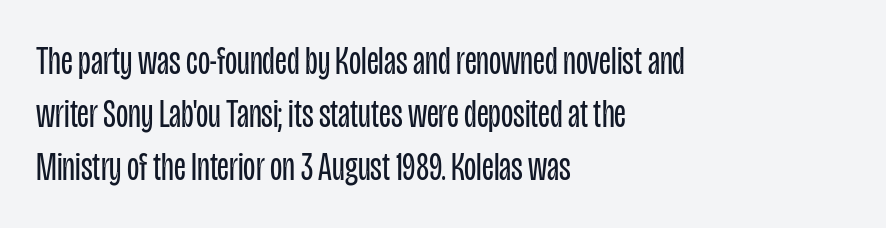
Q: Is the text bold? A: No.
Q: Is the text italic (slanted)? A: No, it is upright.
Q: Is the typeface a serif or a sans-serif typeface? A: Sans-serif.
Q: Is the text underlined? A: No.
Q: How is the paragraph aligned? A: Left-aligned.
Q: Is the spacing between letters normal or unusually wide? A: Normal.
Q: Is the spacing between lines tight, normal or loose? A: Normal.
Q: Width (condensed, normal, or wide)? A: Condensed.
Q: Stroke contrast? A: Low.
Q: x-height? A: Large.
Q: Monospaced? A: No.
